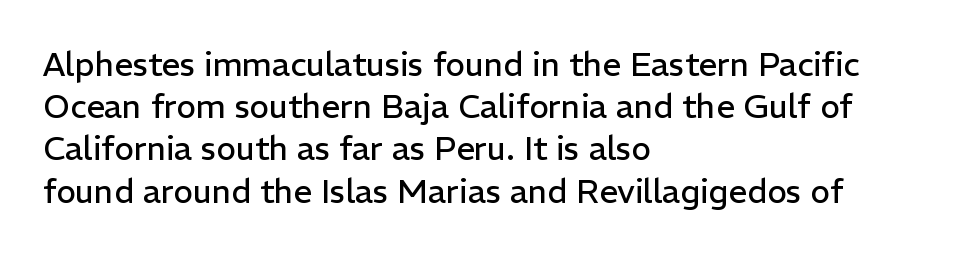
{"serif": "no", "italic": "no", "bold": "no", "weight": "regular", "width": "normal", "stroke_contrast": "low", "x_height": "medium", "monospaced": "no", "underline": "no", "align": "left", "line_spacing": "normal", "line_spacing_ratio": 1.28, "letter_spacing": "normal", "letter_spacing_em": 0.0, "glyph_px": 33}
